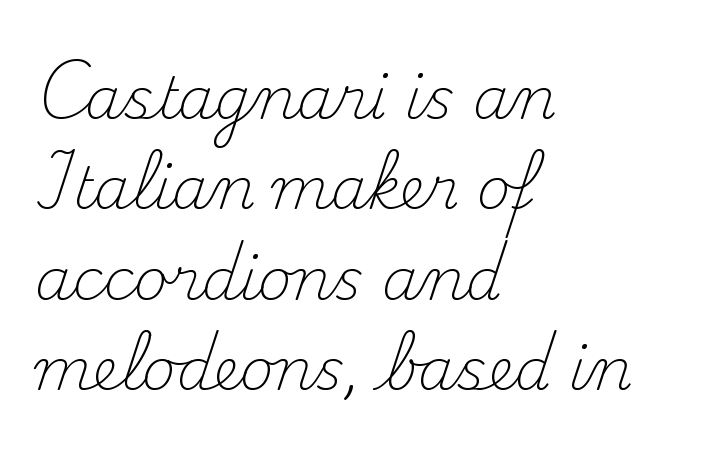
{"serif": "yes", "bold": "no", "weight": "light", "width": "normal", "stroke_contrast": "medium", "x_height": "small", "monospaced": "no", "underline": "no", "align": "left", "line_spacing": "normal", "line_spacing_ratio": 1.56, "letter_spacing": "normal", "letter_spacing_em": 0.0, "glyph_px": 58}
